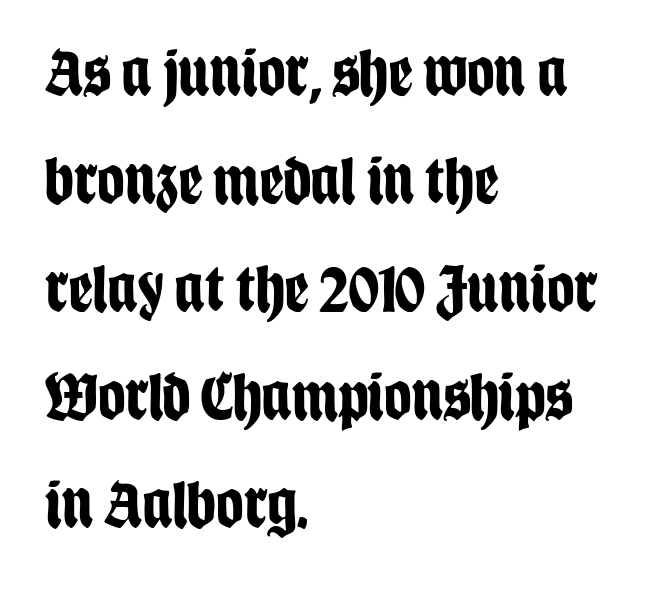
Q: Is the text bold? A: Yes.
Q: Is the text italic (slanted)? A: No, it is upright.
Q: Is the typeface a serif or a sans-serif typeface? A: Sans-serif.
Q: Is the text underlined? A: No.
Q: How is the paragraph aligned? A: Left-aligned.
Q: Is the spacing between letters normal or unusually wide? A: Normal.
Q: Is the spacing between lines tight, normal or loose? A: Normal.
Q: Width (condensed, normal, or wide)? A: Condensed.
Q: Stroke contrast? A: Low.
Q: x-height? A: Large.
Q: Monospaced? A: No.
